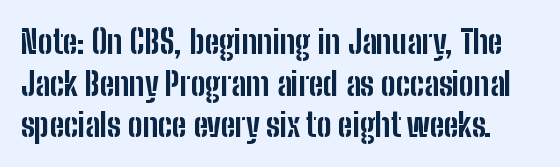
The image shows 33 px bold, condensed sans-serif type, upright; set normal line spacing (1.26x), normal letter spacing, not underlined; low stroke contrast and a medium x-height.
